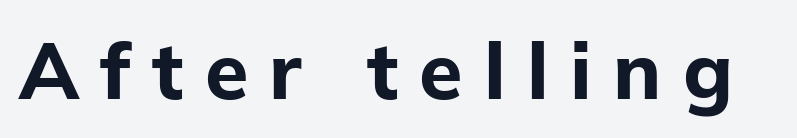
Q: Is the text bold? A: Yes.
Q: Is the text italic (slanted)? A: No, it is upright.
Q: Is the typeface a serif or a sans-serif typeface? A: Sans-serif.
Q: Is the text underlined? A: No.
Q: Is the spacing between letters normal or unusually wide? A: Unusually wide.
Q: Width (condensed, normal, or wide)? A: Normal.
Q: Stroke contrast? A: Low.
Q: x-height? A: Medium.
Q: Monospaced? A: No.
